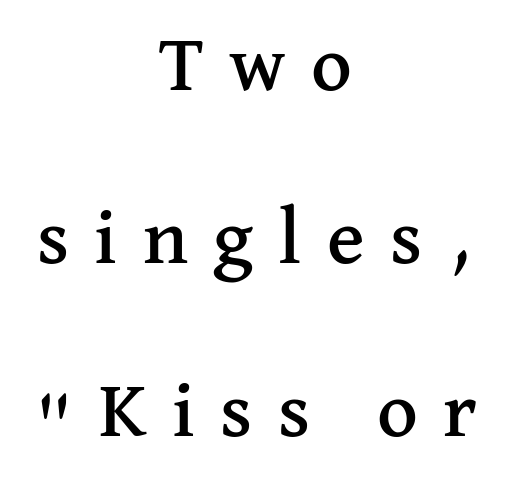
The image shows 79 px serif type, upright; set centered, loose line spacing (2.19x), unusually wide letter spacing (+0.32 em), not underlined; medium stroke contrast and a medium x-height.
